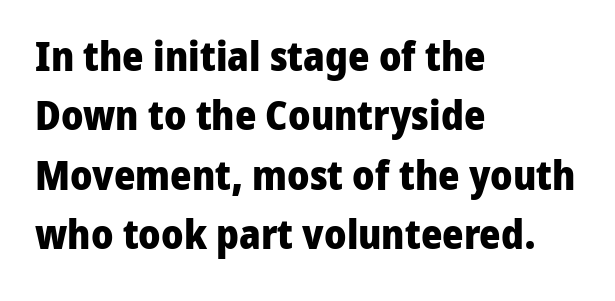
The image shows 41 px heavy sans-serif type, upright; set left-aligned, normal line spacing (1.45x), normal letter spacing, not underlined; low stroke contrast and a medium x-height.
